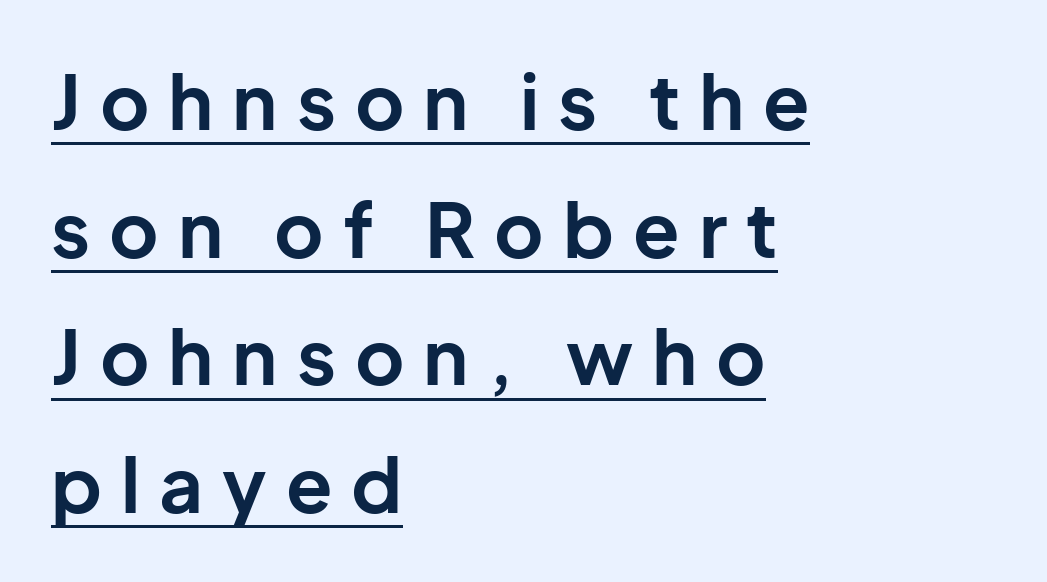
The image shows 76 px bold sans-serif type, upright; set left-aligned, normal line spacing (1.68x), unusually wide letter spacing (+0.25 em), underlined; low stroke contrast and a medium x-height.
